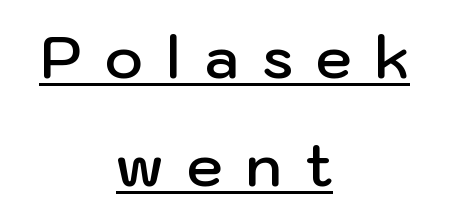
Q: Is the text bold? A: Semi-bold.
Q: Is the text italic (slanted)? A: No, it is upright.
Q: Is the typeface a serif or a sans-serif typeface? A: Sans-serif.
Q: Is the text underlined? A: Yes.
Q: How is the paragraph aligned? A: Centered.
Q: Is the spacing between letters normal or unusually wide? A: Unusually wide.
Q: Width (condensed, normal, or wide)? A: Normal.
Q: Stroke contrast? A: Low.
Q: x-height? A: Medium.
Q: Monospaced? A: No.
